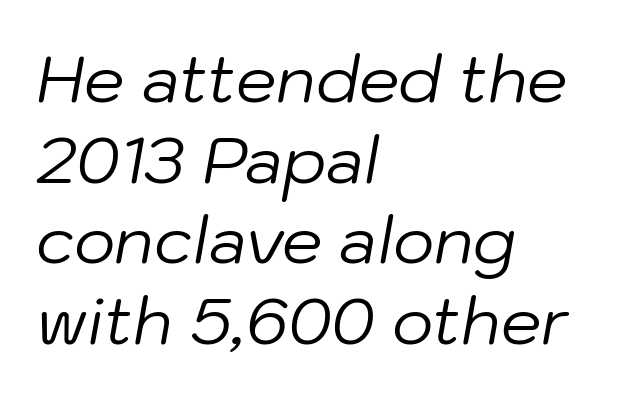
Layout note: lines flush left. This sample has the flowing, uneven cadence of proportional lettering. The passage shown has conventional tracking throughout. Does the leading feel generous? No, just average.
